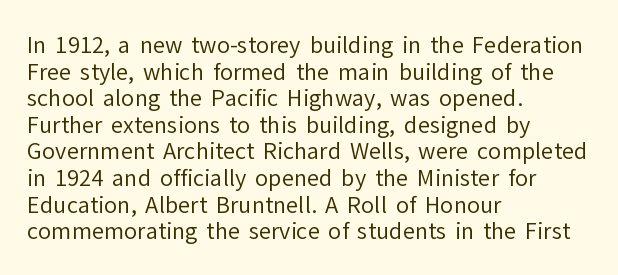
The face used here is rendered with its standard letterfit. The rag falls on the right side of this text block. The typeface has the unassuming heft of standard copy or less. Italic: no, the glyphs are upright roman.
